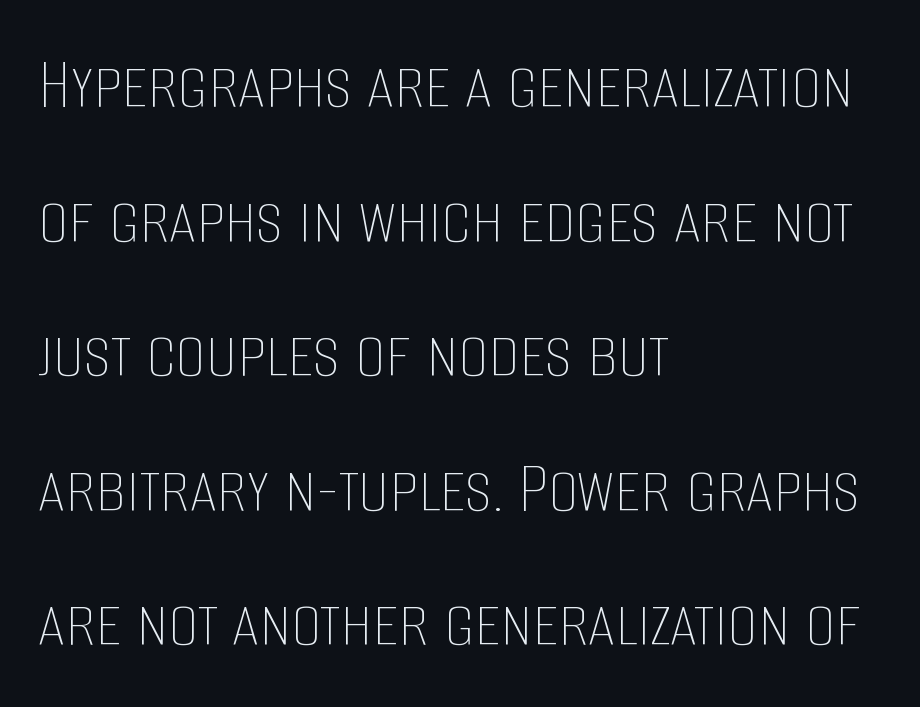
Casual observation: everything's shoved over to the left. Unbolded letterforms with no extra heft. Type without underlining. Every stem runs plumb, perpendicular to the baseline. Compared with typical body copy, the letter spacing here is the same.
